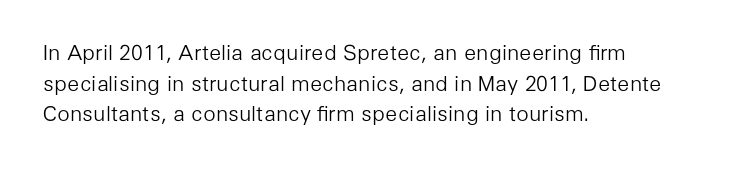
{"italic": "no", "bold": "no", "underline": "no", "align": "left", "line_spacing": "normal", "line_spacing_ratio": 1.46, "letter_spacing": "normal", "letter_spacing_em": 0.0, "glyph_px": 21}
